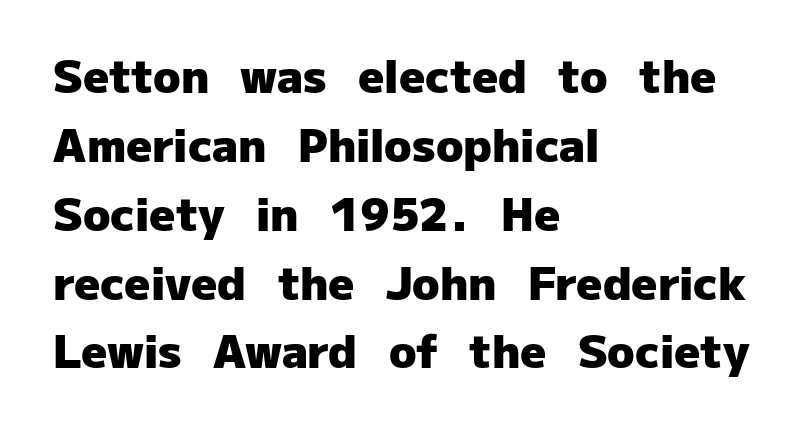
{"serif": "no", "italic": "no", "bold": "yes", "weight": "heavy", "width": "normal", "stroke_contrast": "low", "x_height": "medium", "monospaced": "no", "underline": "no", "align": "left", "line_spacing": "normal", "line_spacing_ratio": 1.53, "letter_spacing": "normal", "letter_spacing_em": 0.0, "glyph_px": 45}
